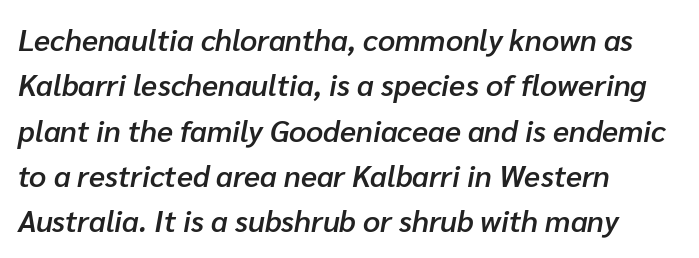
The image shows 30 px semibold type, italic (leaning right); set left-aligned, normal line spacing (1.51x), normal letter spacing, not underlined; low stroke contrast and a medium x-height.
